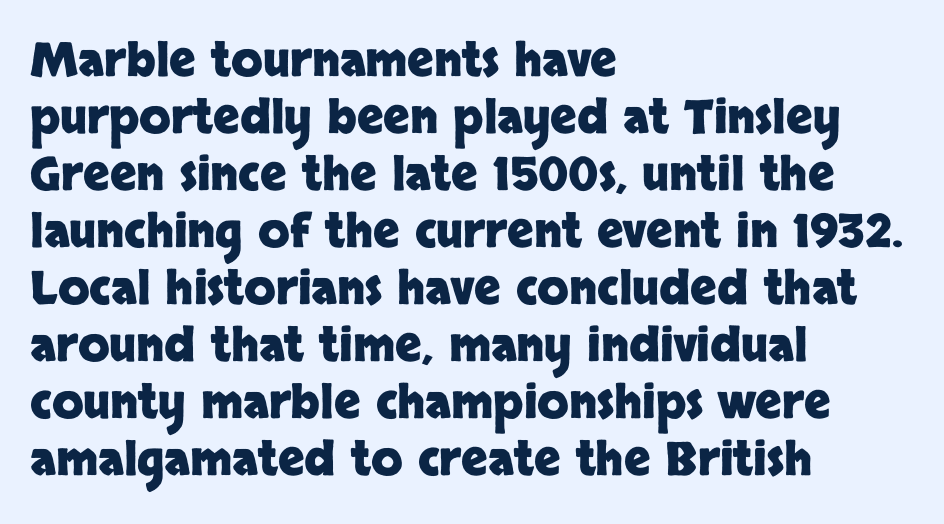
Typesetter's note: full bold, strokes at maximum text heaviness. Italic: no, the glyphs are upright roman. Type without underlining. Horizontally, the lines are justified to the leading edge only.
